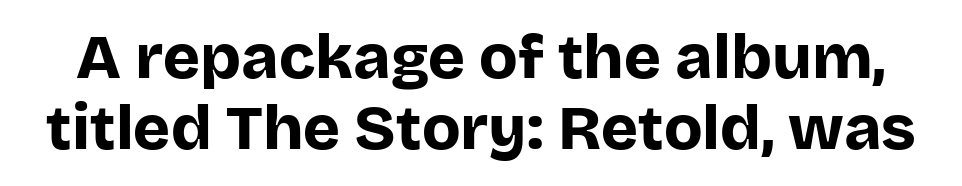
The letters advance in unequal steps, a hallmark of proportional type. Strong, thick strokes mark this as bold type. Serifs: no, the terminals of the letterforms are clean. The face used here is rendered with its standard letterfit.
